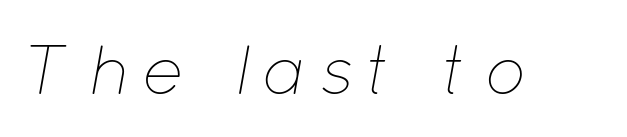
{"italic": "yes", "lean": "right", "slant_degrees": 12, "bold": "no", "weight": "thin", "width": "normal", "stroke_contrast": "low", "x_height": "medium", "monospaced": "no", "underline": "no", "glyph_px": 70}
